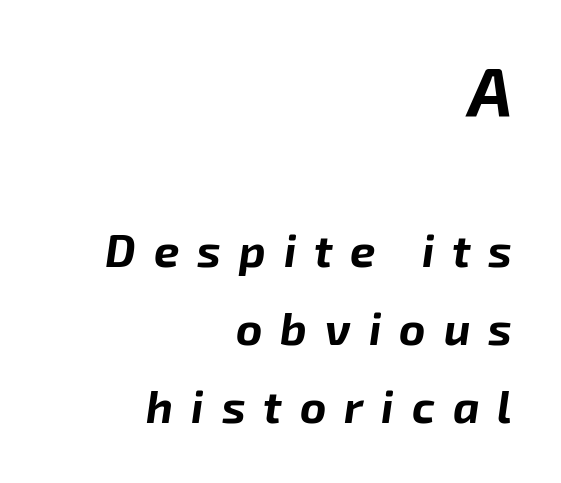
The image shows 68 px bold type, italic (leaning right); set right-aligned, line spacing 1.74x, unusually wide letter spacing (+0.4 em), not underlined; the first (top) block is 1.51x larger; low stroke contrast and a medium x-height.
